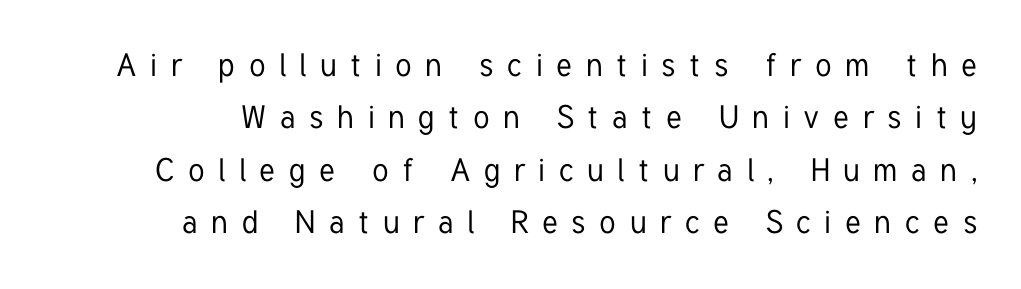
Letters rest on an invisible, unmarked baseline. Quick note: interline space is typical. A typesetter would mark this as roman, not italic. Check where the strokes stop: nothing finishes them off — pure sans. Caption: expanded tracking, letters set apart. These lines are rendered in a variable-pitch font.
